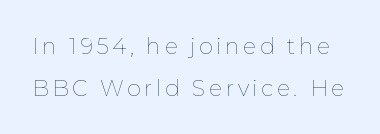
{"italic": "no", "bold": "no", "underline": "no", "line_spacing_ratio": 1.89, "glyph_px": 22}
